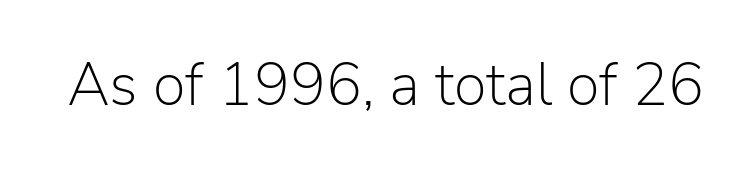
No extra ink here — the face is not bold. There is no visible air inserted between adjacent glyphs. The area under the type is left untouched. No feet cap the strokes, marking this as sans-serif type.
